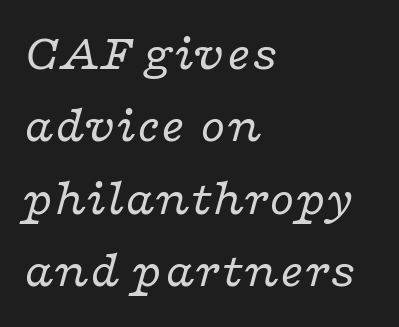
{"serif": "yes", "italic": "yes", "lean": "right", "slant_degrees": 16, "bold": "no", "weight": "regular", "width": "wide", "stroke_contrast": "low", "x_height": "medium", "monospaced": "no", "underline": "no", "align": "left", "line_spacing": "normal", "line_spacing_ratio": 1.42, "letter_spacing": "normal", "letter_spacing_em": 0.0, "glyph_px": 51}
